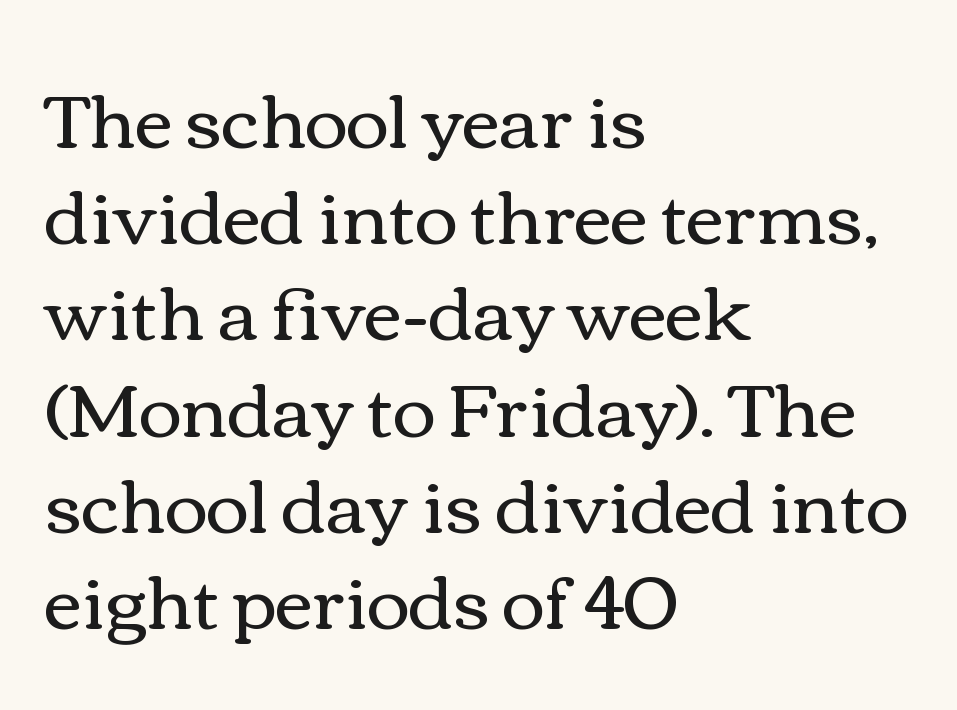
Plain, unruled lines of type. Is the type heavy? It reads as light-to-regular instead. Every row of glyphs begins at an identical x-position on the left. These lines keep a tight, regular rhythm from letter to letter. Posture: straight, roman, zero tilt.
